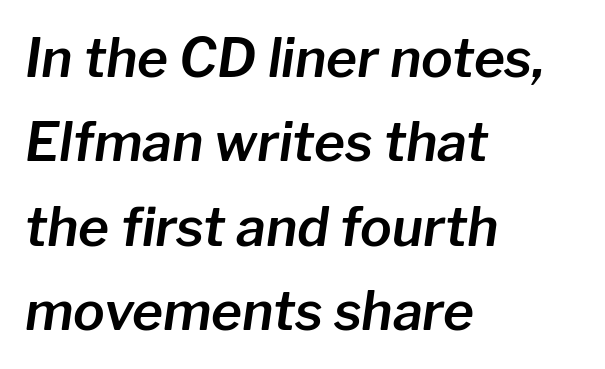
The image shows 53 px text type, italic (leaning right); set left-aligned, normal line spacing (1.59x), normal letter spacing, not underlined; low stroke contrast and a medium x-height.
